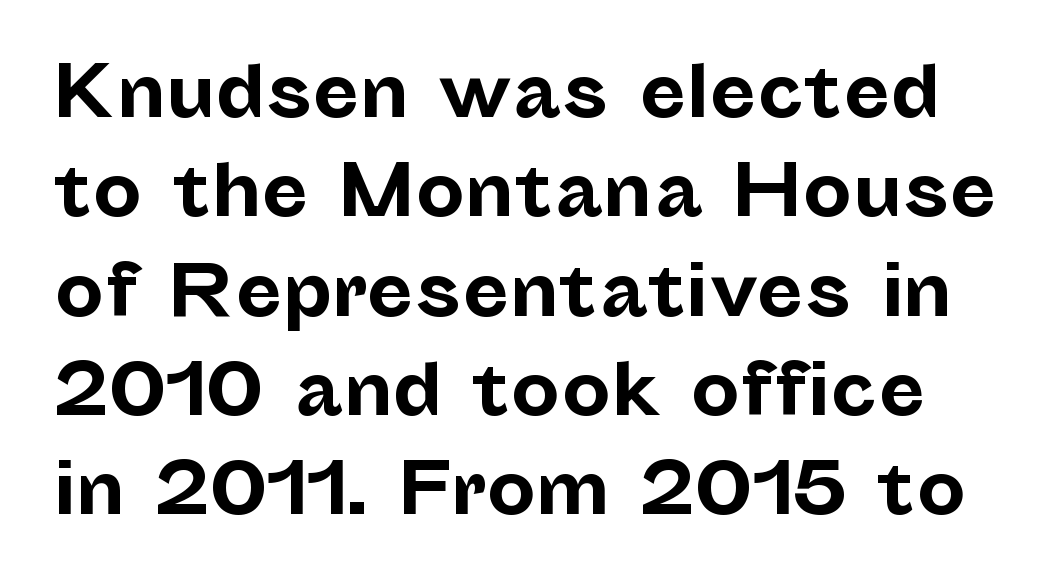
{"serif": "no", "italic": "no", "bold": "yes", "weight": "bold", "width": "normal", "stroke_contrast": "low", "x_height": "medium", "monospaced": "no", "underline": "no", "line_spacing": "normal", "line_spacing_ratio": 1.44, "letter_spacing": "normal", "letter_spacing_em": 0.0, "glyph_px": 69}
